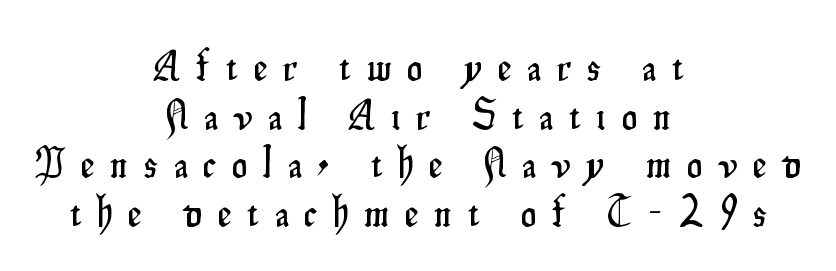
Q: Is the text italic (slanted)? A: No, it is upright.
Q: Is the typeface a serif or a sans-serif typeface? A: Sans-serif.
Q: Is the text underlined? A: No.
Q: How is the paragraph aligned? A: Centered.
Q: Is the spacing between letters normal or unusually wide? A: Unusually wide.
Q: Is the spacing between lines tight, normal or loose? A: Tight.
Q: Width (condensed, normal, or wide)? A: Condensed.
Q: Stroke contrast? A: Low.
Q: x-height? A: Small.
Q: Monospaced? A: No.
